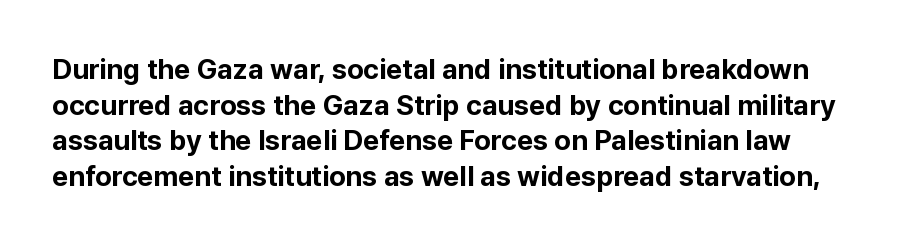
Q: Is the text bold? A: Yes.
Q: Is the text italic (slanted)? A: No, it is upright.
Q: Is the typeface a serif or a sans-serif typeface? A: Sans-serif.
Q: Is the text underlined? A: No.
Q: Is the spacing between letters normal or unusually wide? A: Normal.
Q: Is the spacing between lines tight, normal or loose? A: Normal.
Q: Width (condensed, normal, or wide)? A: Normal.
Q: Stroke contrast? A: Low.
Q: x-height? A: Medium.
Q: Monospaced? A: No.
